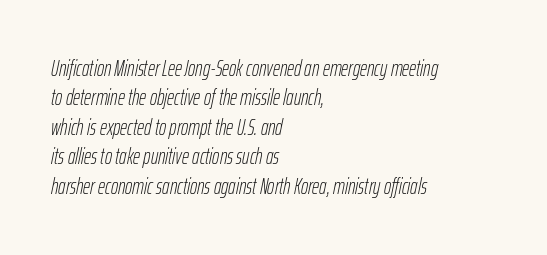
The lines in this sample share a left origin and differ only in where they stop. The lettering tilts uniformly, giving the passage an italic look. The letterforms sit at book weight or below. Clear beneath every line of the passage. You could call the tracking neutral — neither tight nor loose. The rendering uses a moderate line-height, typical for paragraphs.
